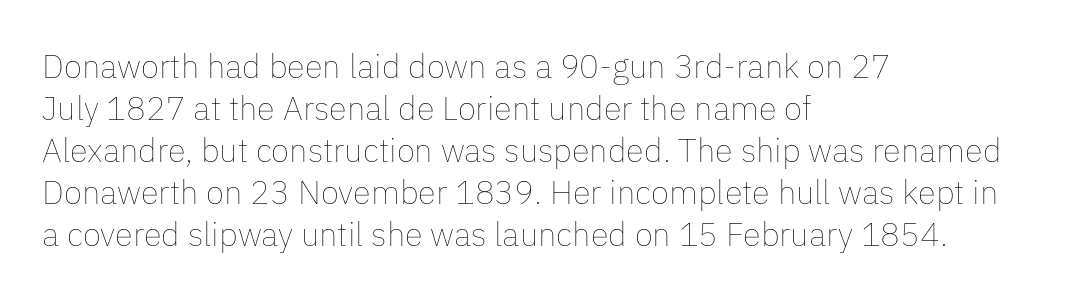
Q: Is the text bold? A: No.
Q: Is the text italic (slanted)? A: No, it is upright.
Q: Is the text underlined? A: No.
Q: How is the paragraph aligned? A: Left-aligned.
Q: Is the spacing between letters normal or unusually wide? A: Normal.
Q: Is the spacing between lines tight, normal or loose? A: Normal.
Q: Width (condensed, normal, or wide)? A: Normal.
Q: Stroke contrast? A: Low.
Q: x-height? A: Medium.
Q: Monospaced? A: No.
